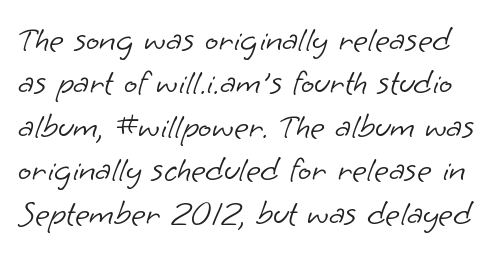
The face used here is proportionally spaced, like ordinary book or web type. No letter is thick-stroked: the sample isn't bold. A typesetter would call this zero additional tracking. Serif or sans? Sans — the stroke terminals are bare. Rule under the text: the space is simply empty.
